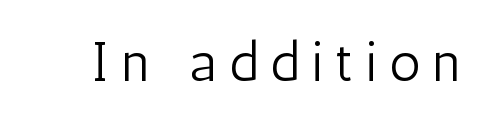
Is the stroke heavy? The answer is a plain regular-or-lighter. The text was rendered using a sans face with plain stroke endings. The horizontal fit of the characters is loose and conspicuously gappy. Anything drawn beneath the words? Only blank space. Tall strokes in this sample are plumb rather than angled.
